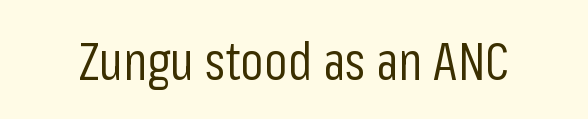
The image shows 52 px regular-weight, condensed sans-serif type, upright; set normal letter spacing, not underlined; low stroke contrast and a medium x-height.
